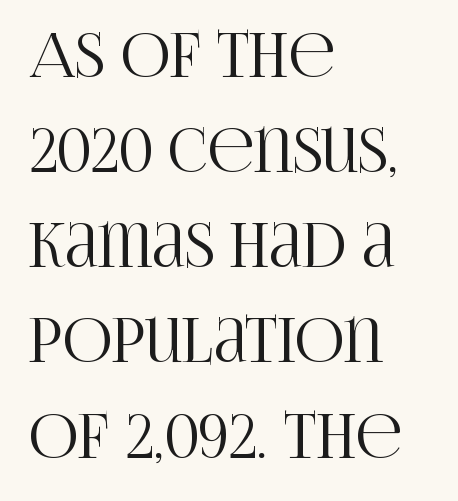
{"serif": "yes", "italic": "no", "width": "condensed", "stroke_contrast": "high", "x_height": "large", "monospaced": "no", "underline": "no", "align": "left", "line_spacing": "normal", "line_spacing_ratio": 1.56, "letter_spacing": "normal", "letter_spacing_em": 0.0, "glyph_px": 61}
